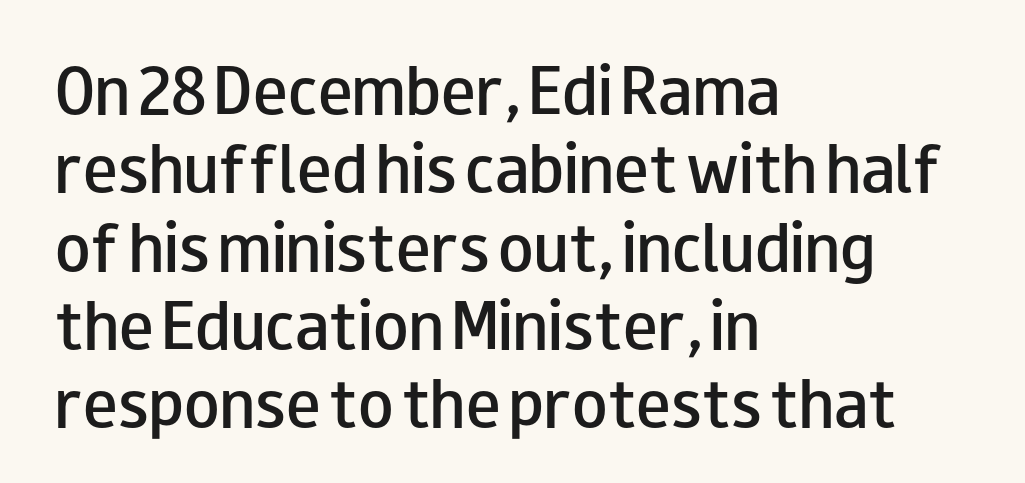
The image shows 58 px semibold, wide sans-serif type, upright; set left-aligned, normal line spacing (1.35x), normal letter spacing, not underlined; low stroke contrast and a small x-height.
